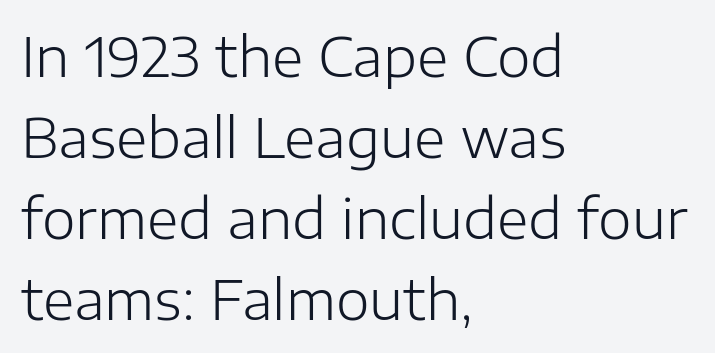
Q: Is the text bold? A: No.
Q: Is the text italic (slanted)? A: No, it is upright.
Q: Is the typeface a serif or a sans-serif typeface? A: Sans-serif.
Q: Is the text underlined? A: No.
Q: How is the paragraph aligned? A: Left-aligned.
Q: Is the spacing between letters normal or unusually wide? A: Normal.
Q: Is the spacing between lines tight, normal or loose? A: Normal.
Q: Width (condensed, normal, or wide)? A: Normal.
Q: Stroke contrast? A: Low.
Q: x-height? A: Medium.
Q: Monospaced? A: No.
